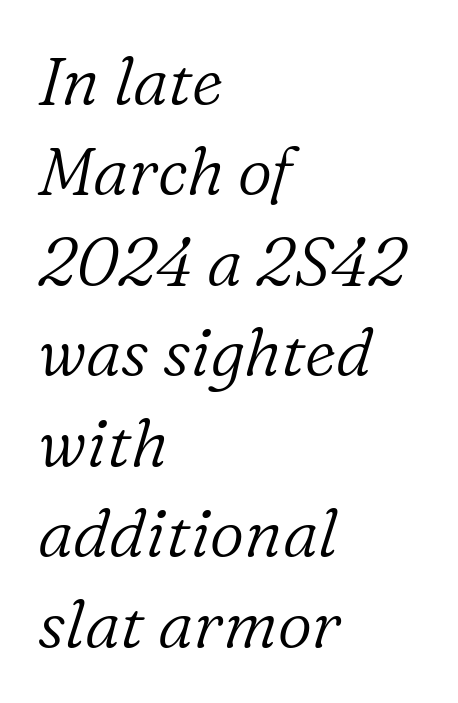
Q: Is the text bold? A: No.
Q: Is the text italic (slanted)? A: Yes, it leans right by about 16 degrees.
Q: Is the typeface a serif or a sans-serif typeface? A: Serif.
Q: Is the text underlined? A: No.
Q: How is the paragraph aligned? A: Left-aligned.
Q: Is the spacing between letters normal or unusually wide? A: Normal.
Q: Is the spacing between lines tight, normal or loose? A: Normal.
Q: Width (condensed, normal, or wide)? A: Normal.
Q: Stroke contrast? A: Low.
Q: x-height? A: Medium.
Q: Monospaced? A: No.
